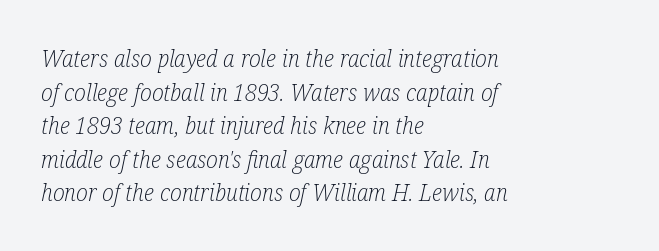
{"italic": "yes", "lean": "right", "slant_degrees": 12, "bold": "no", "underline": "no", "align": "left", "line_spacing": "normal", "line_spacing_ratio": 1.4, "letter_spacing": "normal", "letter_spacing_em": 0.0, "glyph_px": 24}
